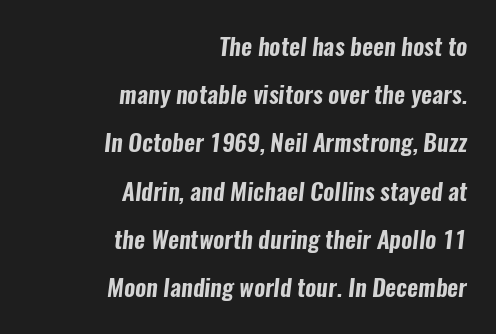
{"underline": "no", "align": "right", "line_spacing": "loose", "line_spacing_ratio": 2.01, "letter_spacing": "normal", "letter_spacing_em": 0.0, "glyph_px": 24}
